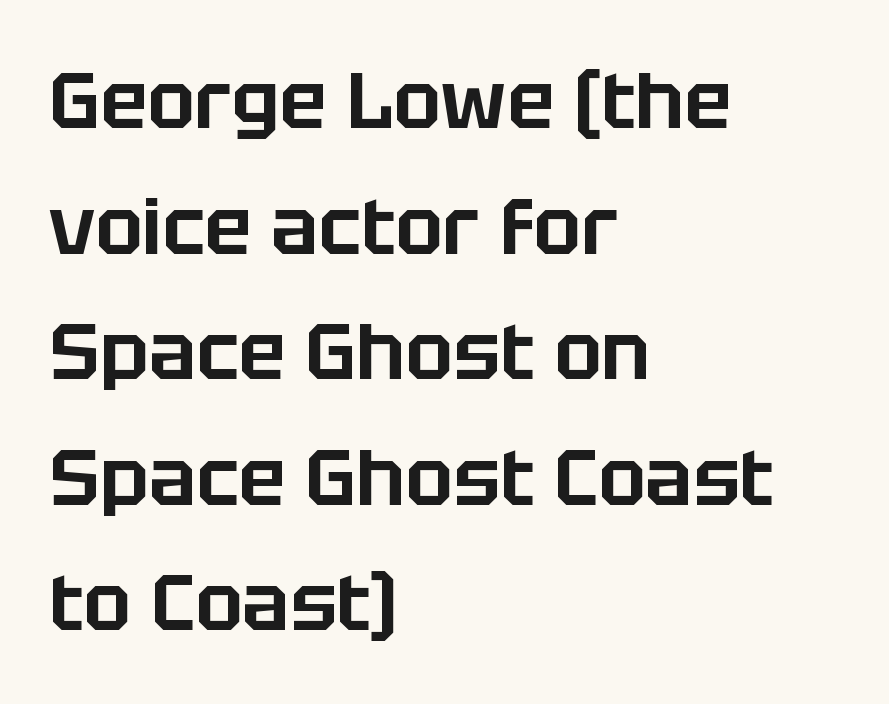
The image shows 79 px sans-serif type, upright; set left-aligned, normal line spacing (1.59x), normal letter spacing, not underlined; low stroke contrast and a large x-height.
